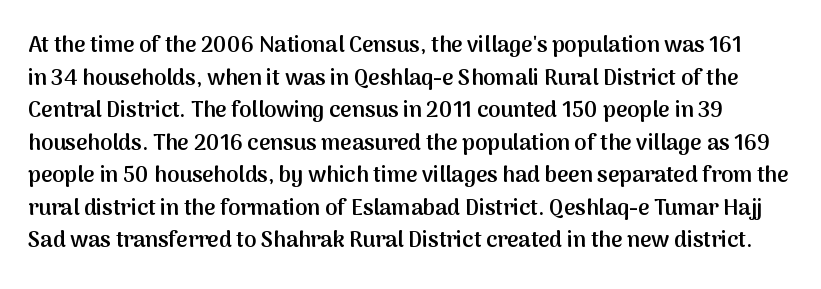
The image shows 22 px text type, upright; set normal line spacing (1.48x), normal letter spacing, not underlined.
